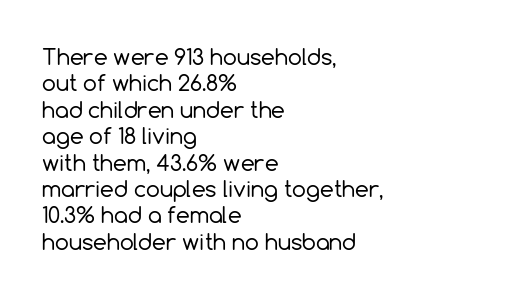
Q: Is the text bold? A: No.
Q: Is the text italic (slanted)? A: No, it is upright.
Q: Is the text underlined? A: No.
Q: How is the paragraph aligned? A: Left-aligned.
Q: Is the spacing between letters normal or unusually wide? A: Normal.
